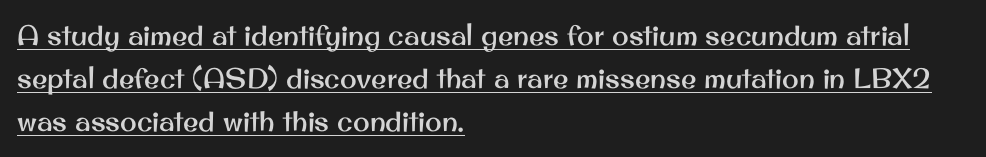
The letters sit at their default tracking, neither squeezed nor spread. Grotesque or geometric, the face here clearly has no serifs. Characters remain perfectly vertical along every line. Is there much room between lines? A standard amount, neither cramped nor airy. Like a heading marked for emphasis, these lines bear an underscore. You could not count columns in this text — the font is proportionally spaced.
